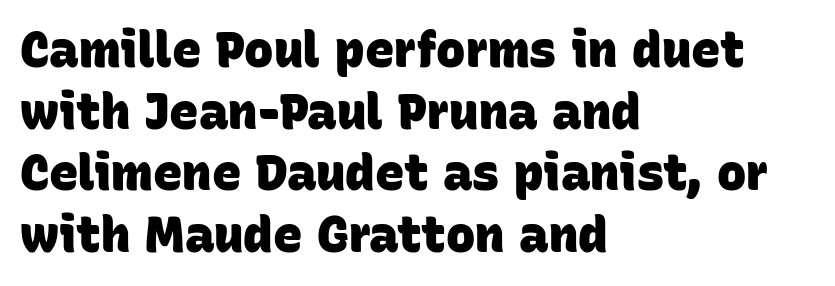
Has an underline been added? It has not. In terms of weight, the rendering is a true, heavy bold. This rendering leaves character spacing at its baseline value. Check where the strokes stop: nothing finishes them off — pure sans. The vertical gap from one line to the next is medium.
